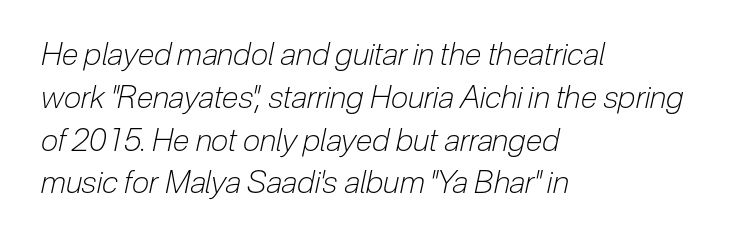
Q: Is the text bold? A: No.
Q: Is the text italic (slanted)? A: Yes, it leans right by about 12 degrees.
Q: Is the text underlined? A: No.
Q: How is the paragraph aligned? A: Left-aligned.
Q: Is the spacing between letters normal or unusually wide? A: Normal.
Q: Is the spacing between lines tight, normal or loose? A: Normal.
Q: Width (condensed, normal, or wide)? A: Condensed.
Q: Stroke contrast? A: Low.
Q: x-height? A: Medium.
Q: Monospaced? A: No.
